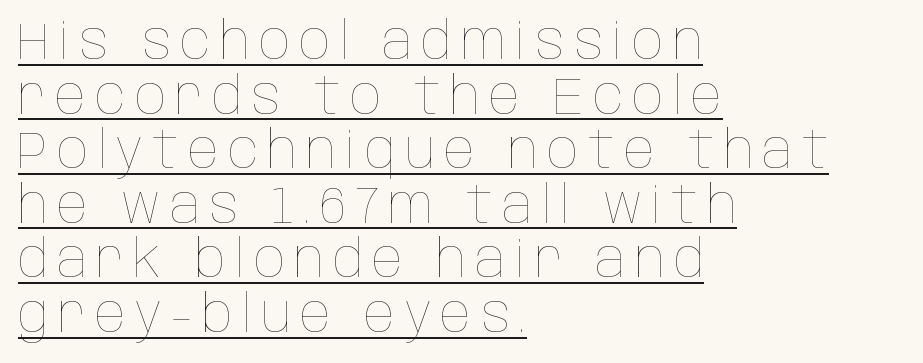
This sample trades vertical openness for compactness between lines. Ascenders rise straight up at ninety degrees. In designer terms, the underline attribute is active on this setting. The font sits on the lighter half of the weight spectrum, regular included. One-word summary of the alignment: left.
